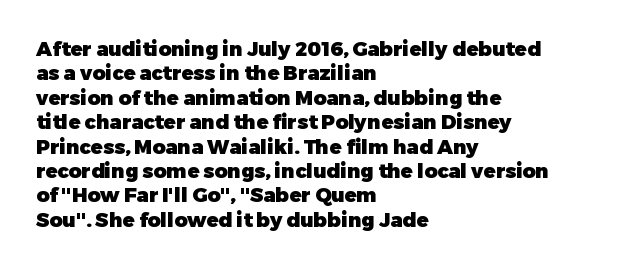
{"italic": "no", "bold": "yes", "underline": "no", "align": "left", "line_spacing_ratio": 1.22, "letter_spacing": "normal", "letter_spacing_em": 0.0, "glyph_px": 20}
